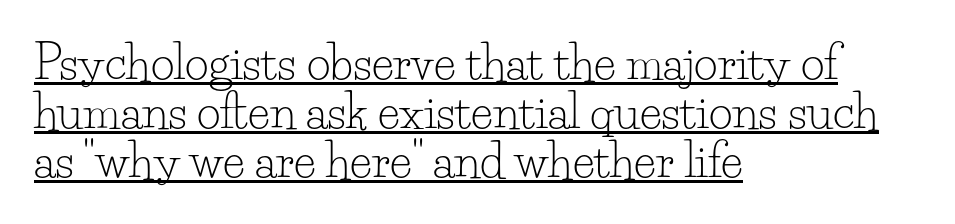
{"serif": "yes", "italic": "no", "bold": "no", "weight": "light", "width": "normal", "stroke_contrast": "low", "x_height": "small", "monospaced": "no", "underline": "yes", "align": "left", "line_spacing": "tight", "line_spacing_ratio": 1.07, "letter_spacing": "normal", "letter_spacing_em": 0.0, "glyph_px": 46}
